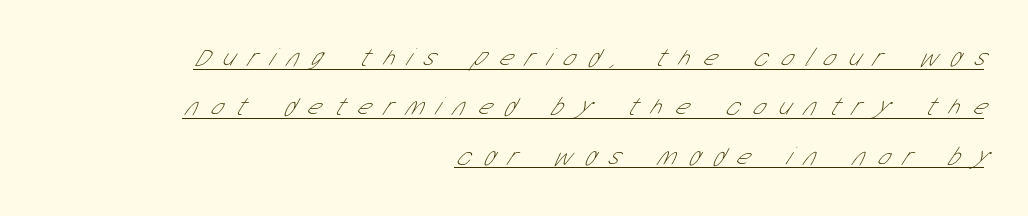
Notice how a bar underscores the lettering throughout. Vertical spacing — loose. Caption: multi-line text, flush right, ragged left. Loose tracking; the words dissolve into strings of separated letters. The letterforms sit at book weight or below.
